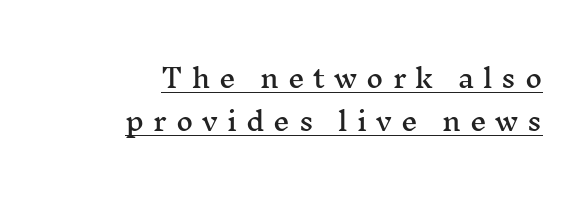
The rendering uses a moderate line-height, typical for paragraphs. Is there any slant? The stems are plumb. Line endings align vertically; line beginnings do not. Students, note that the glyphs here are deliberately spaced far apart. The sample's only ornament is a line tracing under the words.
